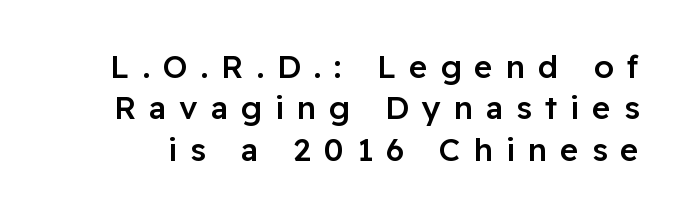
{"serif": "no", "italic": "no", "bold": "semi", "weight": "semibold", "width": "normal", "stroke_contrast": "low", "x_height": "medium", "monospaced": "no", "underline": "no", "line_spacing": "normal", "line_spacing_ratio": 1.29, "letter_spacing": "wide", "letter_spacing_em": 0.4, "glyph_px": 32}
